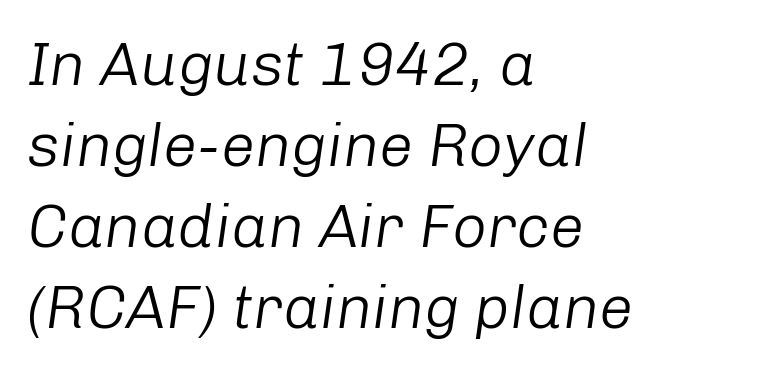
The image shows 61 px light type, italic (leaning right); set left-aligned, normal line spacing (1.33x), normal letter spacing, not underlined; low stroke contrast and a medium x-height.
